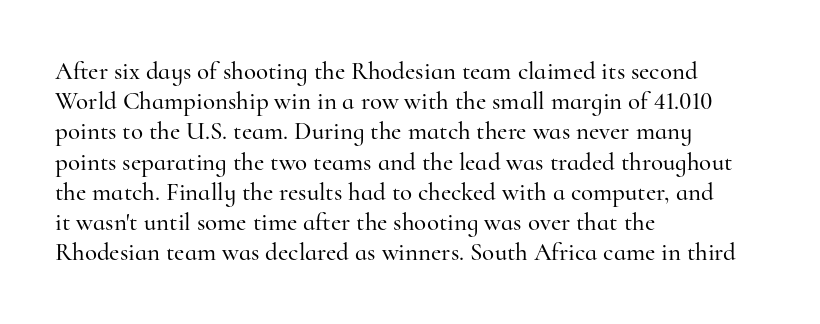
The image shows 25 px text type, upright; set left-aligned, line spacing 1.21x, normal letter spacing, not underlined.
